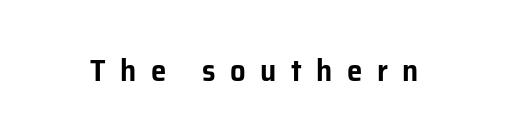
Q: Is the text italic (slanted)? A: No, it is upright.
Q: Is the typeface a serif or a sans-serif typeface? A: Sans-serif.
Q: Is the text underlined? A: No.
Q: Is the spacing between letters normal or unusually wide? A: Unusually wide.
Q: Width (condensed, normal, or wide)? A: Normal.
Q: Stroke contrast? A: Low.
Q: x-height? A: Medium.
Q: Monospaced? A: No.
